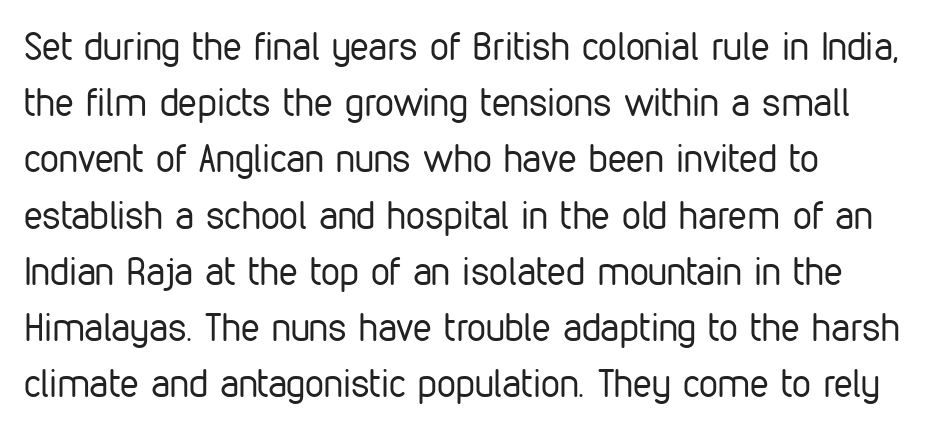
{"serif": "no", "italic": "no", "bold": "no", "weight": "regular", "width": "condensed", "stroke_contrast": "low", "x_height": "medium", "monospaced": "no", "underline": "no", "line_spacing": "normal", "line_spacing_ratio": 1.48, "letter_spacing": "normal", "letter_spacing_em": 0.0, "glyph_px": 38}
